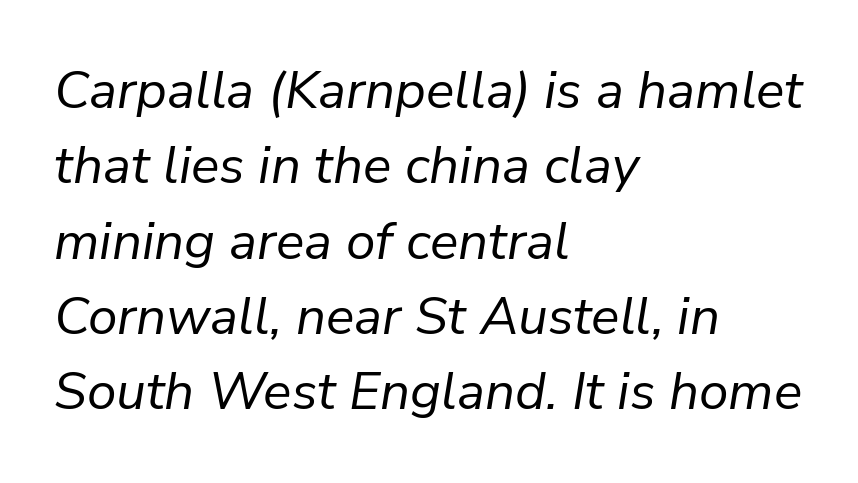
{"italic": "yes", "lean": "right", "slant_degrees": 9, "bold": "no", "weight": "regular", "width": "normal", "stroke_contrast": "low", "x_height": "medium", "monospaced": "no", "underline": "no", "align": "left", "line_spacing": "normal", "line_spacing_ratio": 1.42, "letter_spacing": "normal", "letter_spacing_em": 0.0, "glyph_px": 53}
